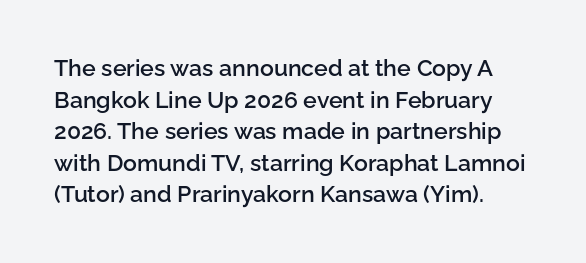
{"italic": "no", "bold": "semi", "underline": "no", "align": "left", "line_spacing": "normal", "line_spacing_ratio": 1.37, "letter_spacing": "normal", "letter_spacing_em": 0.0, "glyph_px": 23}
